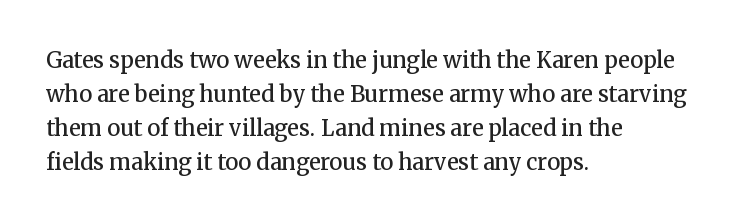
{"italic": "no", "bold": "semi", "underline": "no", "align": "left", "line_spacing": "normal", "line_spacing_ratio": 1.55, "letter_spacing": "normal", "letter_spacing_em": 0.0, "glyph_px": 22}
